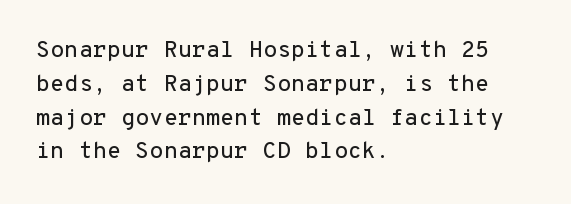
Q: Is the text italic (slanted)? A: No, it is upright.
Q: Is the text underlined? A: No.
Q: How is the paragraph aligned? A: Left-aligned.
Q: Is the spacing between letters normal or unusually wide? A: Normal.
Q: Is the spacing between lines tight, normal or loose? A: Normal.
